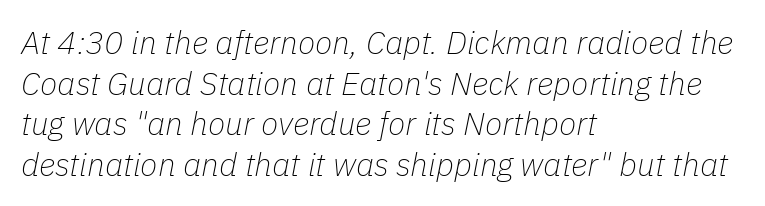
The image shows 32 px thin type, italic (leaning right); set left-aligned, normal line spacing (1.27x), normal letter spacing, not underlined; low stroke contrast and a medium x-height.
